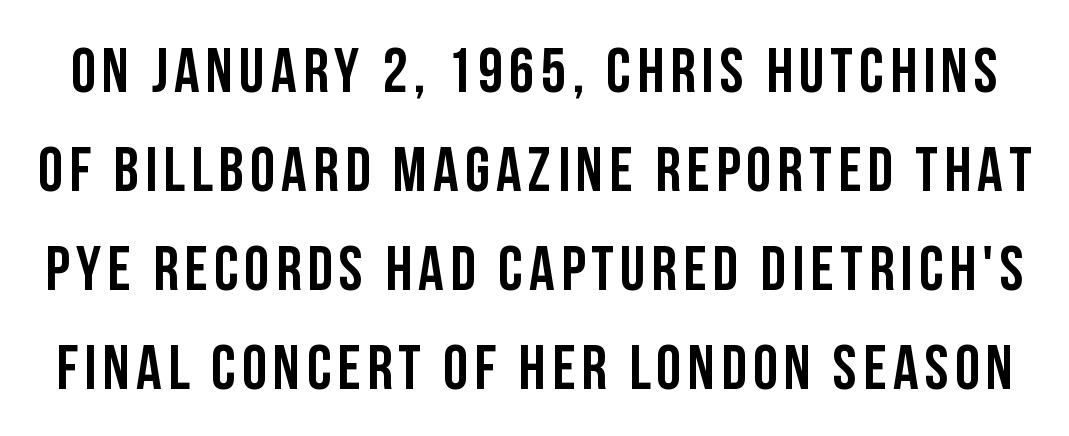
Q: Is the text bold? A: Yes.
Q: Is the text italic (slanted)? A: No, it is upright.
Q: Is the typeface a serif or a sans-serif typeface? A: Sans-serif.
Q: Is the text underlined? A: No.
Q: Is the spacing between lines tight, normal or loose? A: Normal.
Q: Width (condensed, normal, or wide)? A: Condensed.
Q: Stroke contrast? A: Low.
Q: x-height? A: Large.
Q: Monospaced? A: No.
